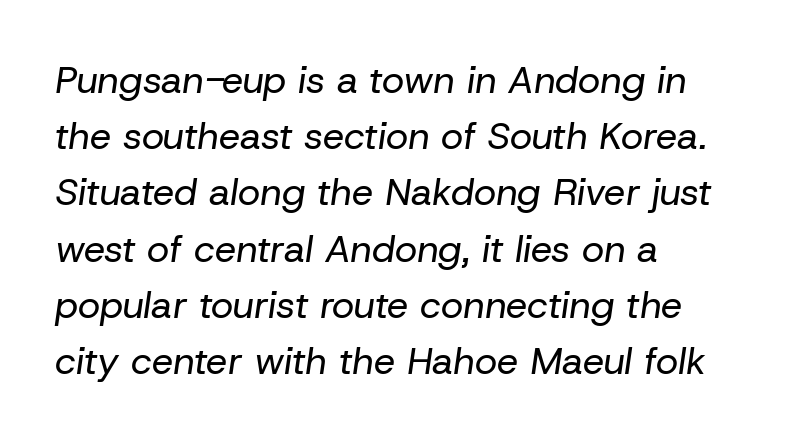
The image shows 38 px regular-weight type, italic (leaning right); set left-aligned, normal line spacing (1.48x), normal letter spacing, not underlined; low stroke contrast and a medium x-height.
